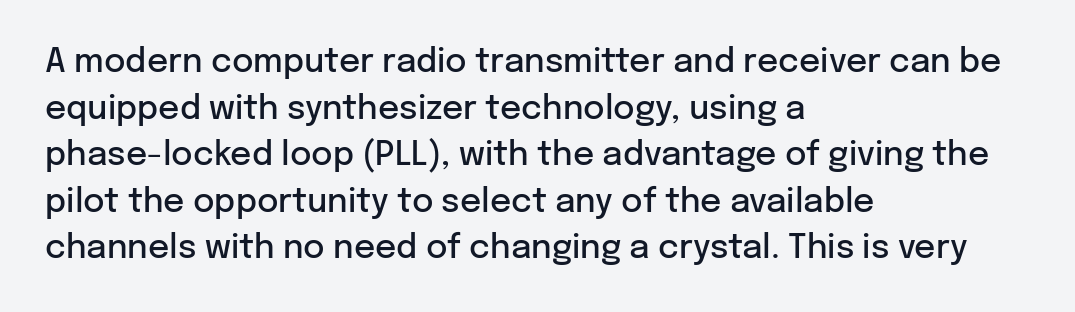
{"serif": "no", "italic": "no", "bold": "semi", "weight": "semibold", "width": "normal", "stroke_contrast": "low", "x_height": "medium", "monospaced": "no", "underline": "no", "align": "left", "line_spacing": "normal", "line_spacing_ratio": 1.41, "letter_spacing": "normal", "letter_spacing_em": 0.0, "glyph_px": 33}
